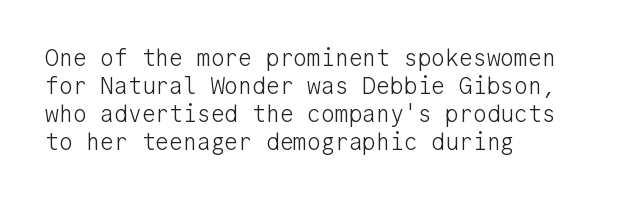
Q: Is the text bold? A: No.
Q: Is the text italic (slanted)? A: No, it is upright.
Q: Is the text underlined? A: No.
Q: How is the paragraph aligned? A: Left-aligned.
Q: Is the spacing between letters normal or unusually wide? A: Normal.
